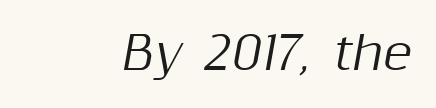
Tall strokes in this sample are angled rather than plumb. The baseline area is clear. A student would call this right alignment; a typographer would say flush right, rag left. The passage shown is typed in a proportional face where columns would drift. The face used here is rendered with its standard letterfit.
